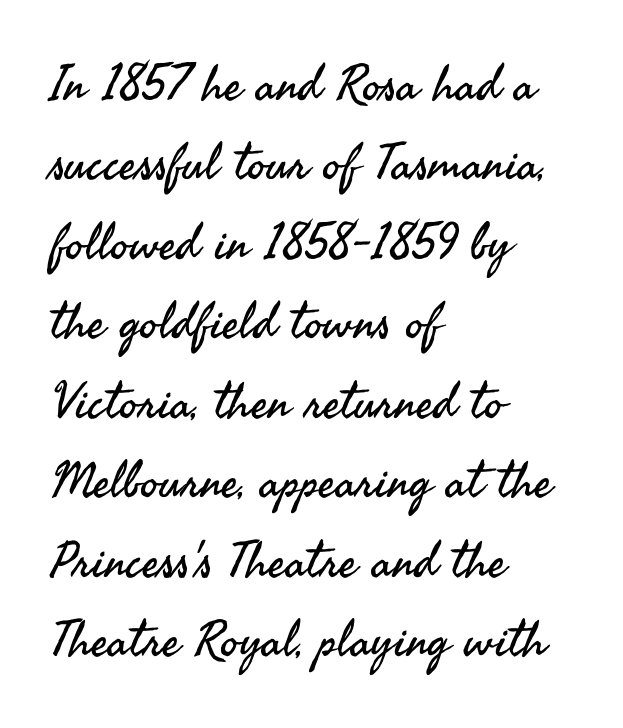
{"serif": "no", "bold": "no", "weight": "regular", "width": "normal", "stroke_contrast": "medium", "x_height": "small", "monospaced": "no", "underline": "no", "align": "left", "line_spacing": "normal", "line_spacing_ratio": 1.59, "letter_spacing": "normal", "letter_spacing_em": 0.0, "glyph_px": 50}
